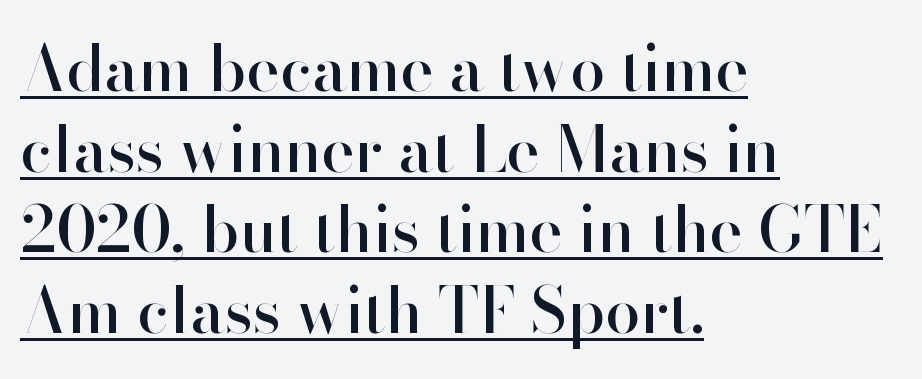
Q: Is the text italic (slanted)? A: No, it is upright.
Q: Is the typeface a serif or a sans-serif typeface? A: Sans-serif.
Q: Is the text underlined? A: Yes.
Q: How is the paragraph aligned? A: Left-aligned.
Q: Is the spacing between letters normal or unusually wide? A: Normal.
Q: Is the spacing between lines tight, normal or loose? A: Normal.
Q: Width (condensed, normal, or wide)? A: Normal.
Q: Stroke contrast? A: High.
Q: x-height? A: Small.
Q: Monospaced? A: No.
